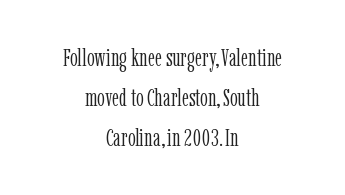
A typesetter would call this leading conventional body-copy spacing. Tracking value appears to be zero — textbook default spacing. The passage shown is not bold in any degree. The letters stand straight up with perfectly vertical stems. The foot of each line stays bare and open. Centered paragraph, ragged on both sides.
